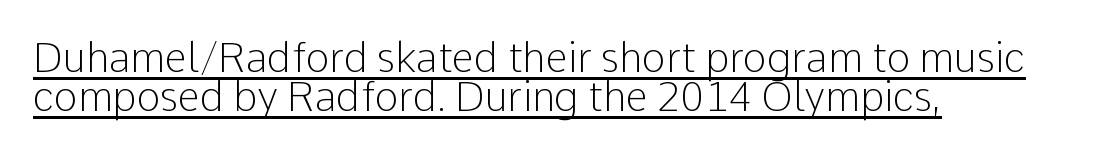
Inter-character spacing is left at the font's built-in metrics. This rendering uses left alignment, leaving the right contour irregular. A roman cut, with each character standing at attention. Underlining? Definitely there.
